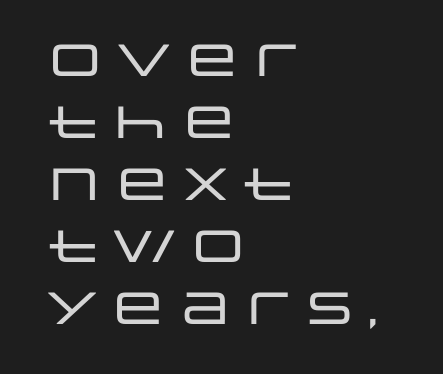
{"serif": "no", "italic": "no", "width": "wide", "stroke_contrast": "low", "x_height": "large", "monospaced": "no", "underline": "no", "align": "left", "line_spacing": "normal", "line_spacing_ratio": 1.38, "letter_spacing": "normal", "letter_spacing_em": 0.0, "glyph_px": 45}
